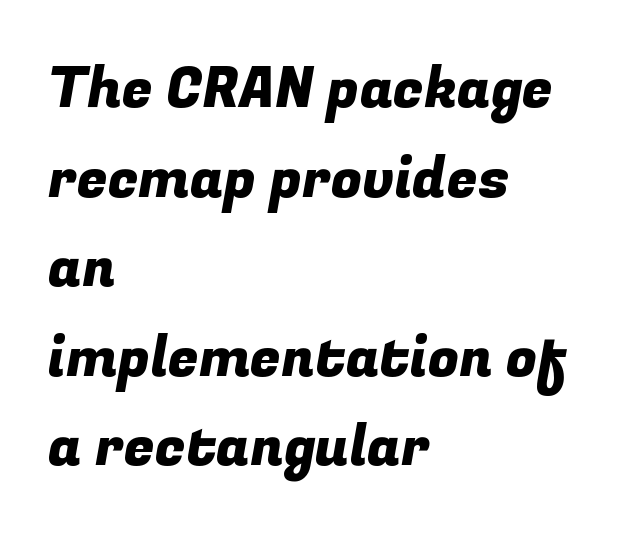
The image shows 56 px sans-serif type; set left-aligned, normal line spacing (1.6x), normal letter spacing, not underlined; low stroke contrast and a medium x-height.
